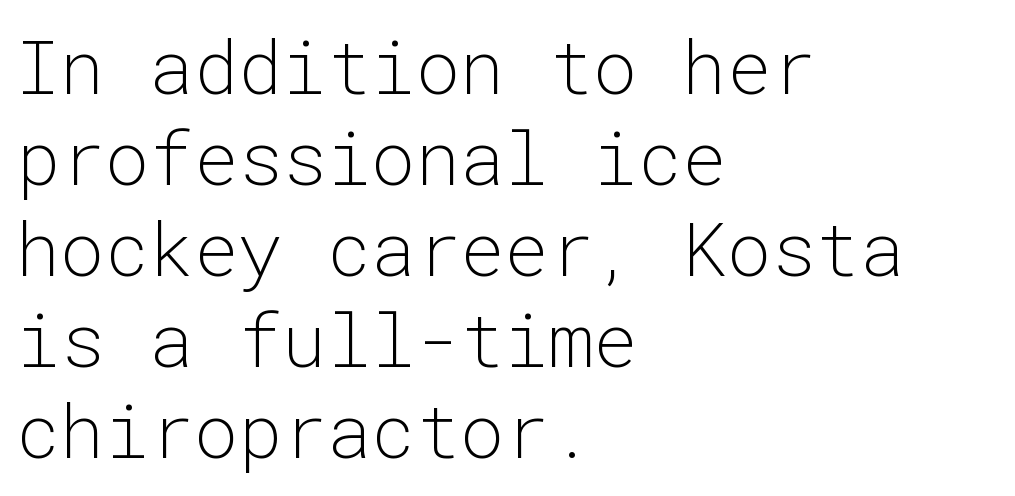
Is the type heavy? It reads as light-to-regular instead. Default kerning and tracking; the words read as compact shapes. Casual observation: everything's shoved over to the left. Note the uniform advance width — an 'i' takes as much space as an 'm'. The space directly below the letters is spotless. The letters carry no serifs — their stems end cleanly without finishing strokes.
